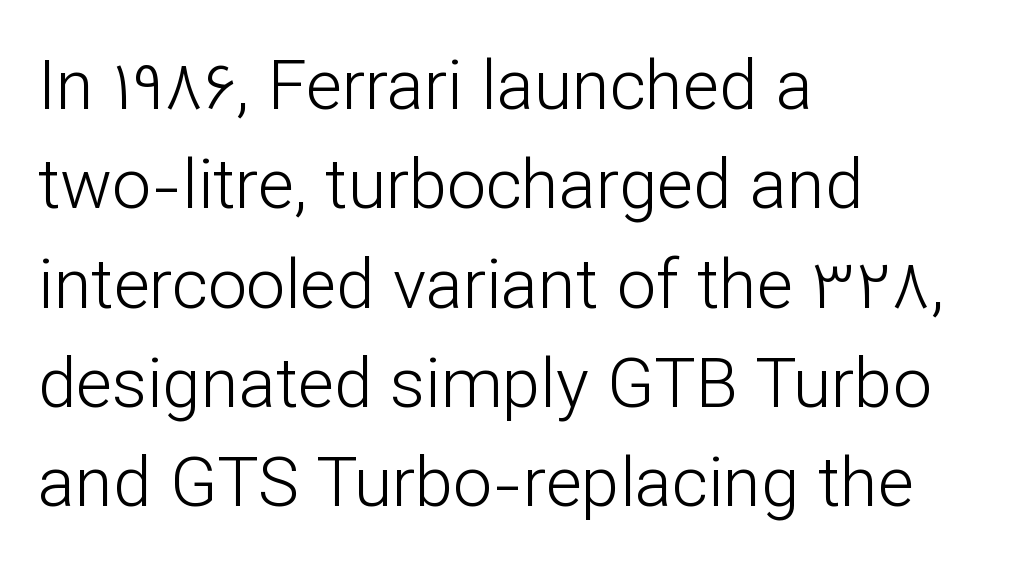
Is there much room between lines? A standard amount, neither cramped nor airy. This sample uses plain, unmodified letter spacing. The foot of each line stays bare and open. Casual observation: everything's shoved over to the left. Varying glyph widths throughout — classic text-font behaviour. Characters remain perfectly vertical along every line.
